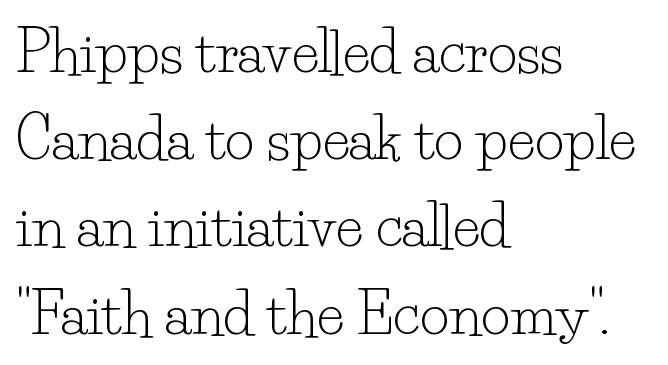
{"serif": "yes", "italic": "no", "bold": "no", "weight": "light", "width": "normal", "stroke_contrast": "low", "x_height": "small", "monospaced": "no", "underline": "no", "align": "left", "line_spacing": "normal", "line_spacing_ratio": 1.53, "letter_spacing": "normal", "letter_spacing_em": 0.0, "glyph_px": 57}
